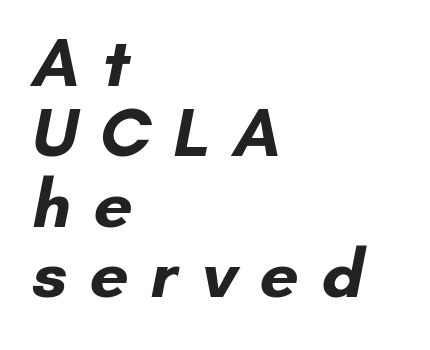
The image shows 69 px bold sans-serif type; set left-aligned, tight line spacing (1.02x), unusually wide letter spacing (+0.32 em), not underlined; low stroke contrast and a small x-height.
